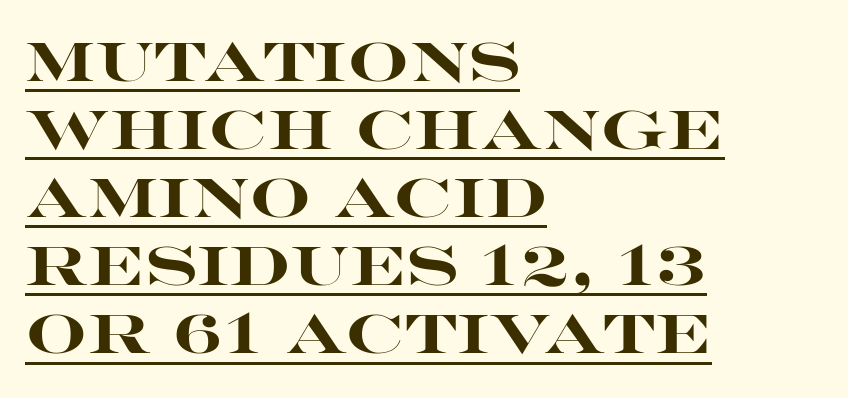
These lines were composed using upright roman letters. Has an underline been added? It has. Characters follow at the spacing the type designer built in. The paragraph has a hard left edge and a soft right edge. Normally led — the rows are evenly, conventionally spaced.
